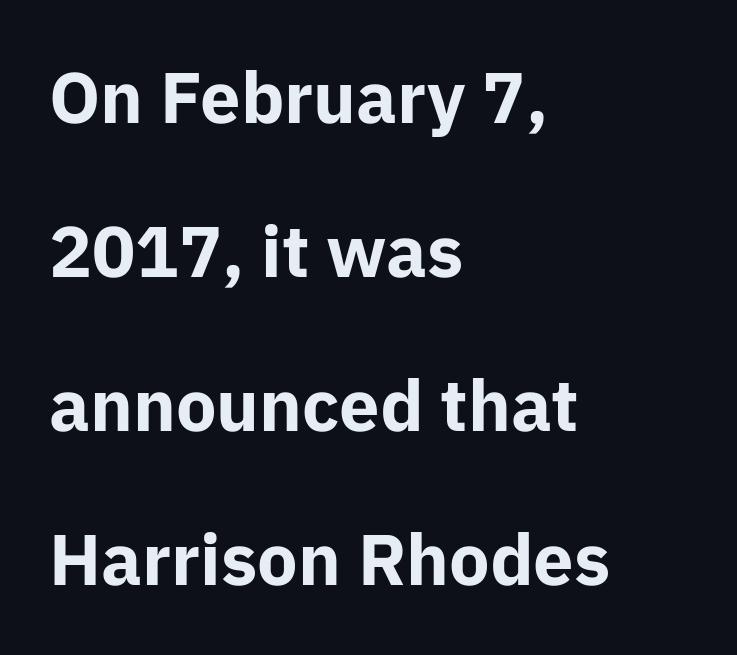
Widely set lines give the paragraph a tall, airy silhouette. Classification — sans serif. No italicization has been applied; the sample stays upright. Default kerning and tracking; the words read as compact shapes.
